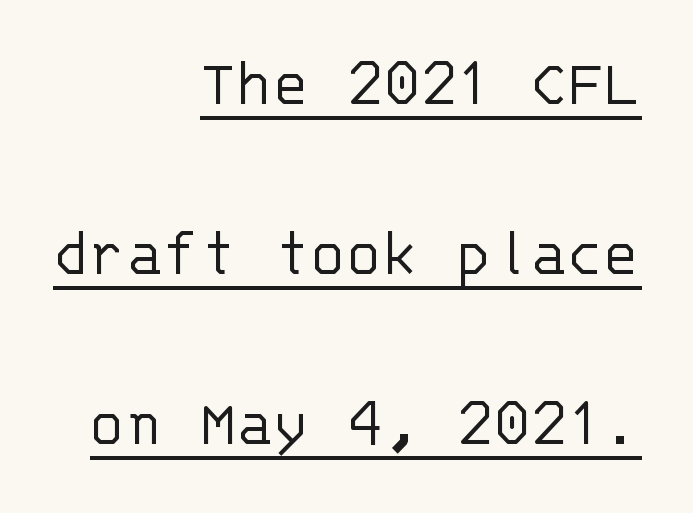
{"serif": "no", "italic": "no", "bold": "no", "weight": "light", "width": "normal", "stroke_contrast": "low", "x_height": "large", "monospaced": "yes", "underline": "yes", "align": "right", "line_spacing": "loose", "line_spacing_ratio": 2.5, "letter_spacing": "normal", "letter_spacing_em": 0.0, "glyph_px": 68}
